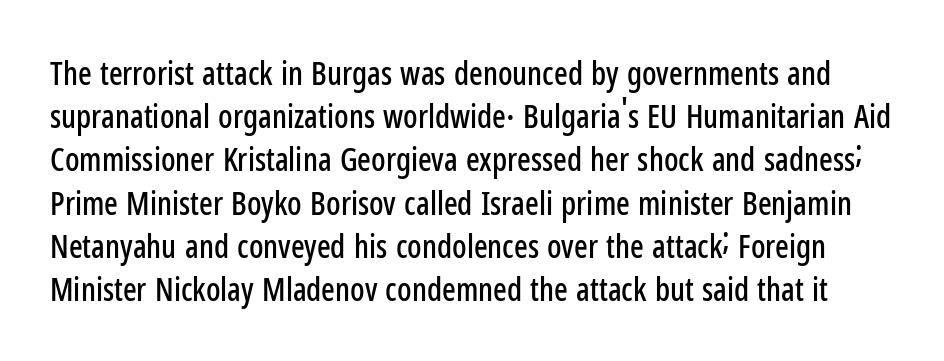
{"serif": "no", "italic": "no", "width": "condensed", "stroke_contrast": "low", "x_height": "medium", "monospaced": "no", "underline": "no", "line_spacing": "normal", "line_spacing_ratio": 1.35, "letter_spacing": "normal", "letter_spacing_em": 0.0, "glyph_px": 32}
